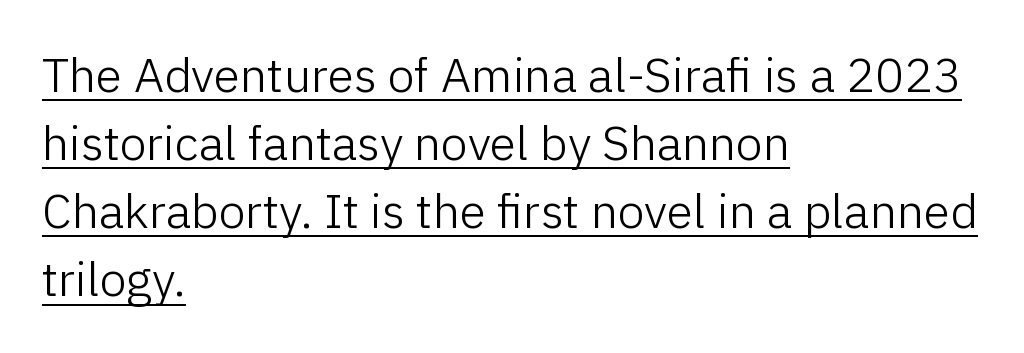
The type family on display is of the sans-serif kind. Caption: face not bold, strokes unweighted. Left-aligned paragraph, ragged on the right. This sample uses plain, unmodified letter spacing. This sample carries an underscore along the baseline area.
